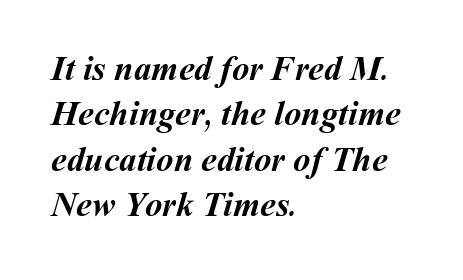
{"bold": "yes", "weight": "semibold", "width": "normal", "stroke_contrast": "medium", "x_height": "medium", "monospaced": "no", "underline": "no", "align": "left", "line_spacing": "normal", "line_spacing_ratio": 1.3, "letter_spacing": "normal", "letter_spacing_em": 0.0, "glyph_px": 35}
